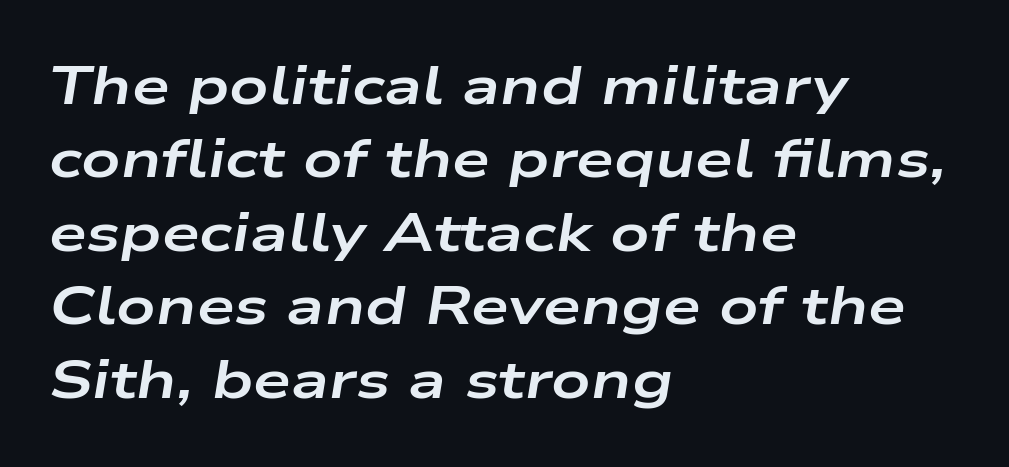
The image shows 54 px bold, wide type, italic (leaning right); set left-aligned, normal line spacing (1.36x), normal letter spacing, not underlined; low stroke contrast and a medium x-height.
